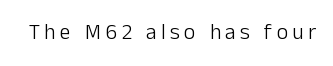
{"italic": "no", "bold": "no", "underline": "no", "glyph_px": 22}
